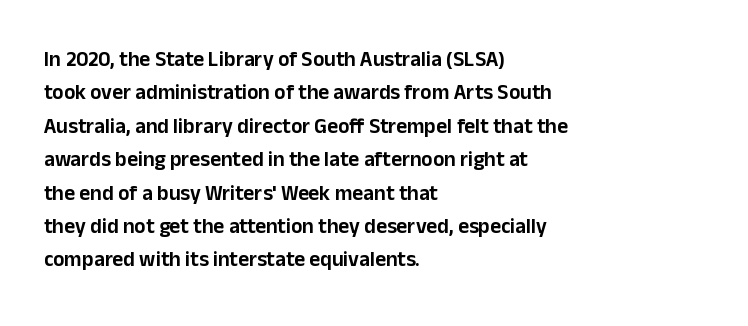
Q: Is the text italic (slanted)? A: No, it is upright.
Q: Is the text underlined? A: No.
Q: How is the paragraph aligned? A: Left-aligned.
Q: Is the spacing between letters normal or unusually wide? A: Normal.
Q: Is the spacing between lines tight, normal or loose? A: Normal.
